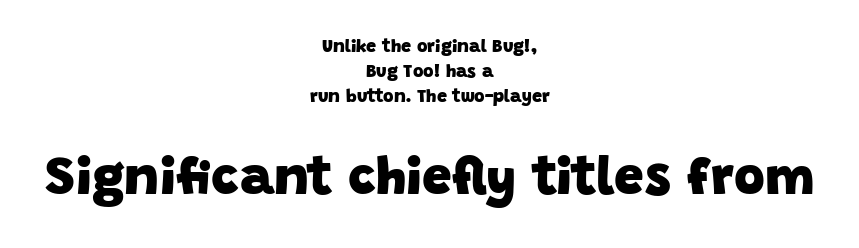
Students, observe: this is what conventionally led text looks like. Varying glyph widths throughout — classic text-font behaviour. The text block is weighted toward neither margin, spreading evenly from the middle. Heft: maximum for text — a bold.
